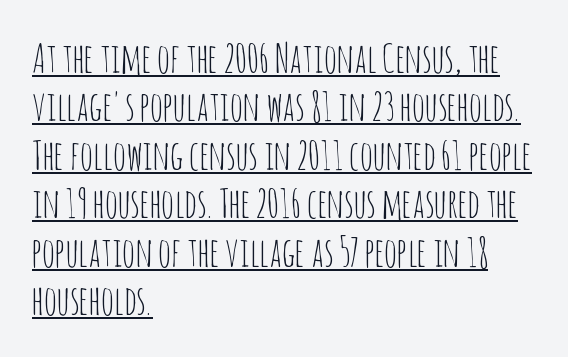
The image shows 40 px thin, condensed sans-serif type, upright; set left-aligned, line spacing 1.21x, normal letter spacing, underlined; low stroke contrast and a large x-height.
